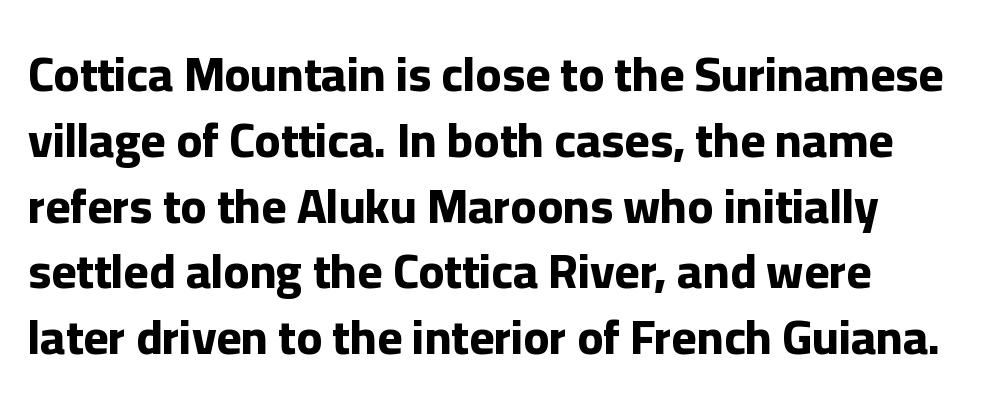
Has an underline been added? It has not. The passage shown is emphatically bold. Interline gaps are of average width in this sample. This sample has the flowing, uneven cadence of proportional lettering. The font's upright variant was chosen for this text.
